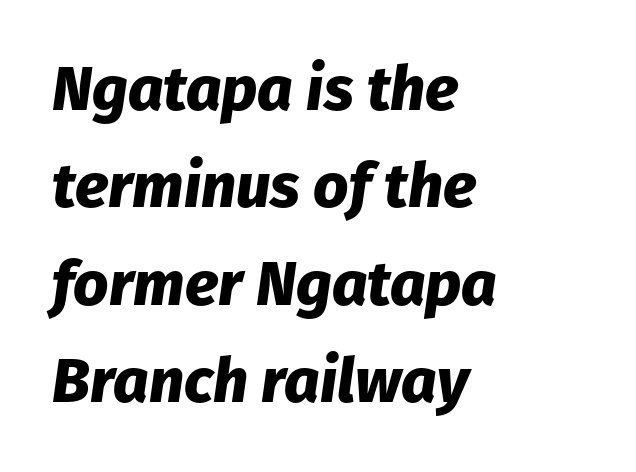
The image shows 62 px heavy type, italic (leaning right); set left-aligned, normal line spacing (1.57x), normal letter spacing, not underlined; low stroke contrast and a medium x-height.
